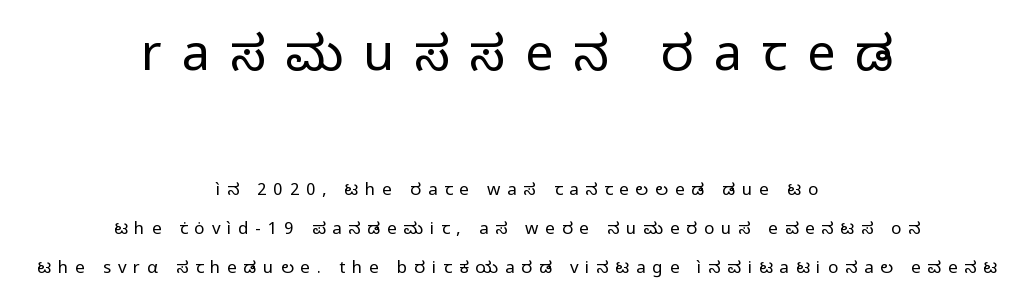
The gaps between neighbouring characters are conspicuously large. Caption: face not bold, strokes unweighted. Upright lettering throughout. Think of a printed novel: that variable character pitch is what you see here.
